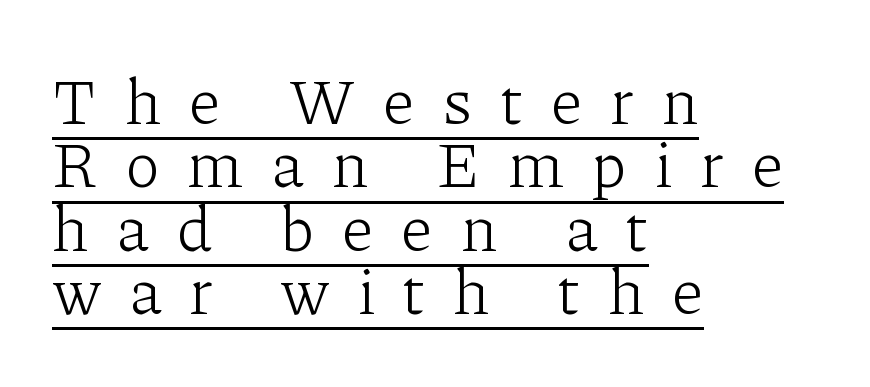
{"serif": "yes", "italic": "no", "bold": "no", "weight": "light", "width": "normal", "stroke_contrast": "low", "x_height": "medium", "monospaced": "no", "underline": "yes", "align": "left", "line_spacing": "tight", "line_spacing_ratio": 0.99, "letter_spacing": "wide", "letter_spacing_em": 0.43, "glyph_px": 64}
